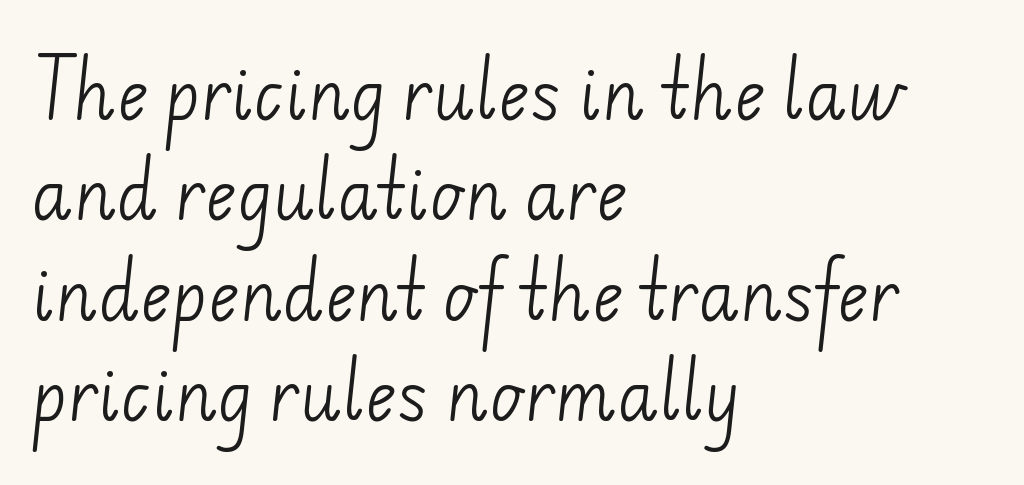
{"serif": "no", "bold": "no", "weight": "light", "width": "normal", "stroke_contrast": "low", "x_height": "small", "monospaced": "no", "underline": "no", "align": "left", "line_spacing": "normal", "line_spacing_ratio": 1.5, "letter_spacing": "normal", "letter_spacing_em": 0.0, "glyph_px": 67}
